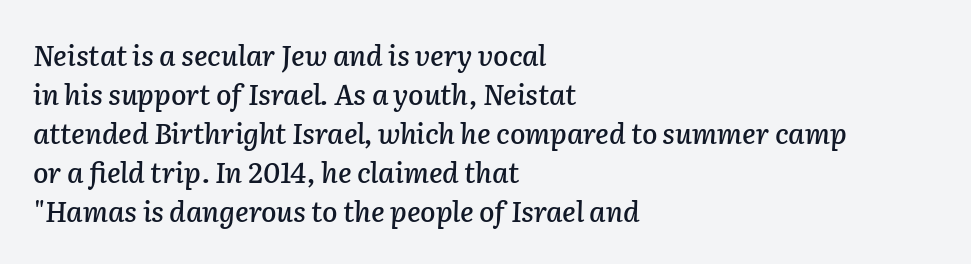
Here the designer chose a conventional face with non-uniform glyph widths. No word sits above an underline. The glyphs look as if they've been sheared to an angle. Vertically, the passage feels balanced, rows spaced as you'd expect. The paragraph shown leans on its left margin. Is the letter spacing exaggerated? No — it looks like the ordinary default.
